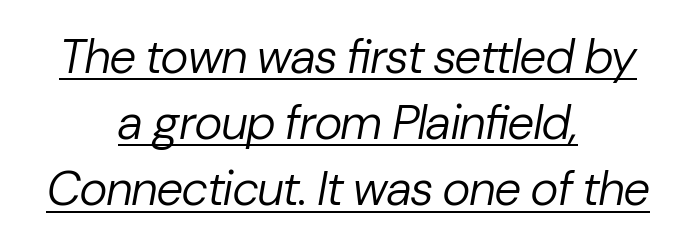
The image shows 48 px regular-weight type, italic (leaning right); set centered, normal line spacing (1.38x), normal letter spacing, underlined; low stroke contrast and a medium x-height.
